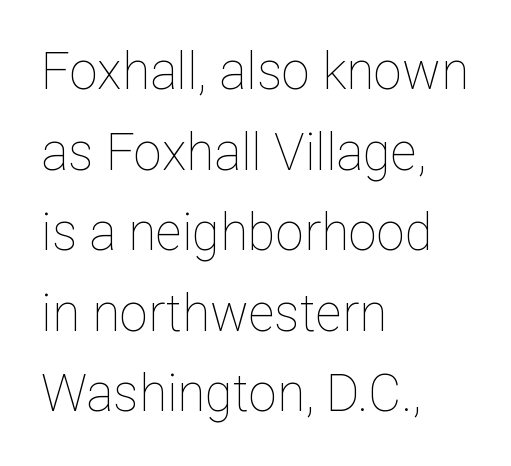
Q: Is the text bold? A: No.
Q: Is the text italic (slanted)? A: No, it is upright.
Q: Is the text underlined? A: No.
Q: How is the paragraph aligned? A: Left-aligned.
Q: Is the spacing between letters normal or unusually wide? A: Normal.
Q: Is the spacing between lines tight, normal or loose? A: Normal.
Q: Width (condensed, normal, or wide)? A: Normal.
Q: Stroke contrast? A: Low.
Q: x-height? A: Medium.
Q: Monospaced? A: No.
